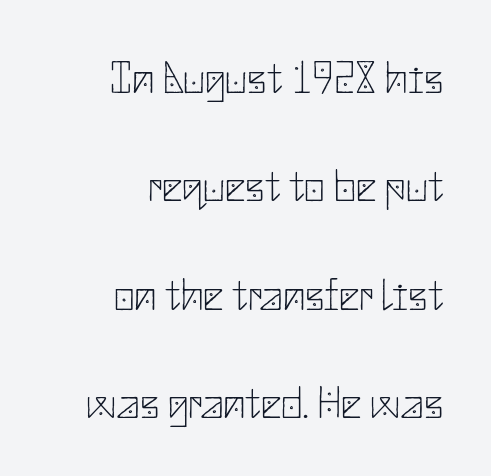
Is the block centered? No — it sits flush against the right margin. Quick note: underline off. When letters stand straight like this, we call the style roman or upright. Caption: face not bold, strokes unweighted.
